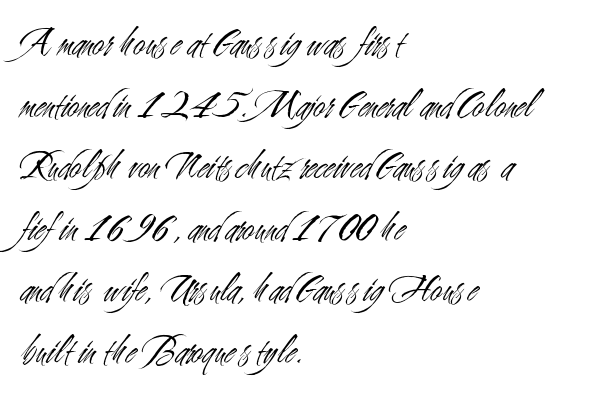
The text block is weighted toward the left margin, trailing off unevenly rightward. The strokes carry an ordinary text weight at most. Glance below the letters and you will spot only blank space. These lines are composed in type without serifs. You could call the tracking neutral — neither tight nor loose.
